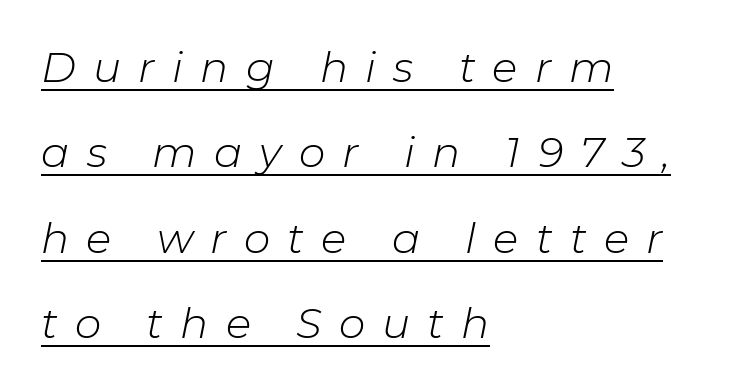
{"italic": "yes", "lean": "right", "slant_degrees": 11, "bold": "no", "weight": "light", "width": "normal", "stroke_contrast": "low", "x_height": "medium", "monospaced": "no", "underline": "yes", "align": "left", "line_spacing": "loose", "line_spacing_ratio": 2.03, "letter_spacing": "wide", "letter_spacing_em": 0.41, "glyph_px": 42}
